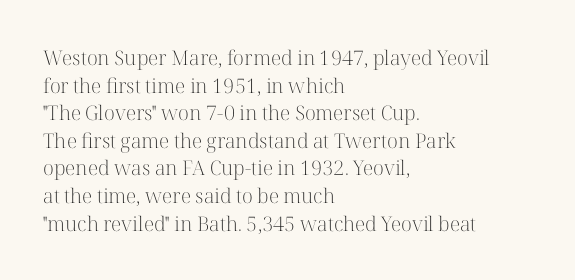
This rendering leaves character spacing at its baseline value. These lines stack with their left ends in a neat column. Reading down the column, the eye jumps a familiar distance to each next line. Stroke mass is kept to a normal reading level or below. Unlike italic type, these characters show no tilt at all. No word sits above an underline.
